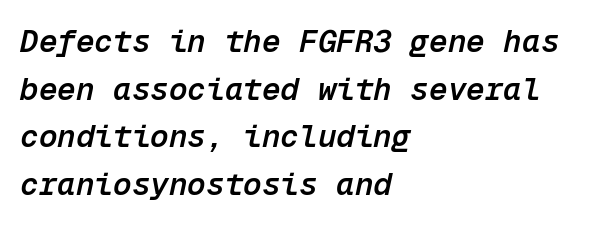
A bare baseline throughout the passage. Line spacing here is normal. You could count columns in this text — the font is strictly monospaced. Does the lettering tilt? It does — this is italic.
